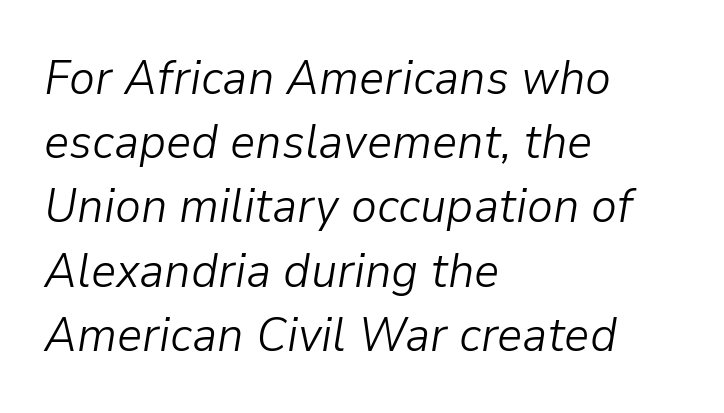
{"italic": "yes", "lean": "right", "slant_degrees": 9, "bold": "no", "weight": "light", "width": "normal", "stroke_contrast": "low", "x_height": "medium", "monospaced": "no", "underline": "no", "align": "left", "line_spacing": "normal", "line_spacing_ratio": 1.31, "letter_spacing": "normal", "letter_spacing_em": 0.0, "glyph_px": 49}
